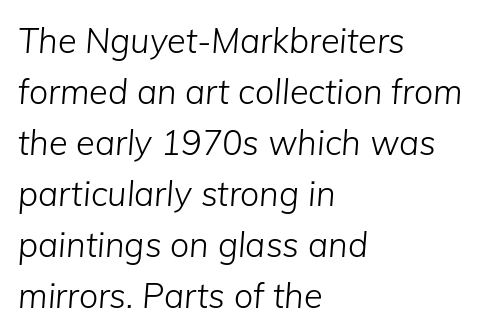
In terms of leading, this rendering sits right in the middle. Descender tails drop into unmarked territory. This reads as an unemphasized weight, regular at the heaviest. Observe the ordinary spacing: letters are neighbours, not strangers. This rendering uses left alignment, leaving the right contour irregular.
